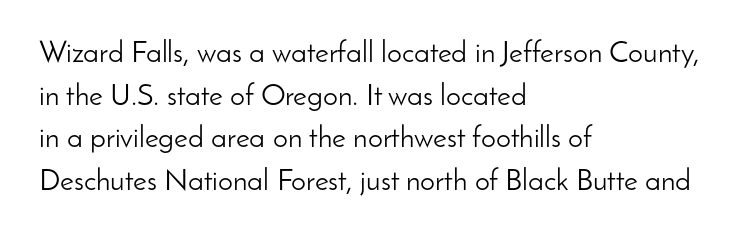
Q: Is the text bold? A: No.
Q: Is the text italic (slanted)? A: No, it is upright.
Q: Is the typeface a serif or a sans-serif typeface? A: Sans-serif.
Q: Is the text underlined? A: No.
Q: How is the paragraph aligned? A: Left-aligned.
Q: Is the spacing between letters normal or unusually wide? A: Normal.
Q: Is the spacing between lines tight, normal or loose? A: Normal.
Q: Width (condensed, normal, or wide)? A: Normal.
Q: Stroke contrast? A: Low.
Q: x-height? A: Small.
Q: Monospaced? A: No.
